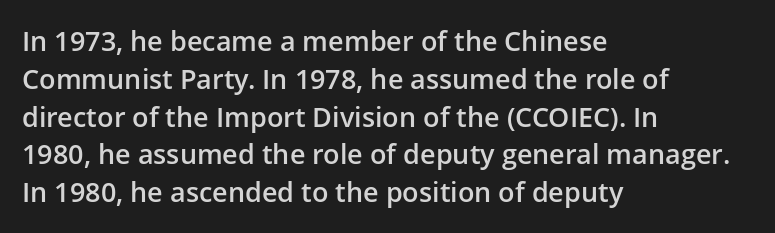
{"italic": "no", "bold": "semi", "underline": "no", "align": "left", "line_spacing": "normal", "line_spacing_ratio": 1.4, "letter_spacing": "normal", "letter_spacing_em": 0.0, "glyph_px": 27}
